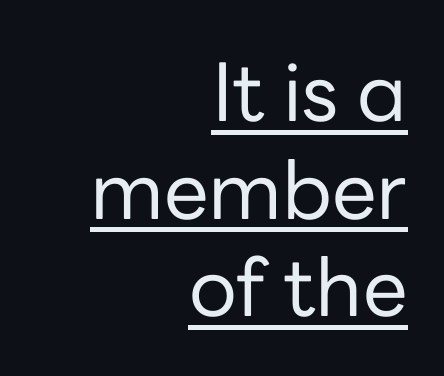
Observe the absence of serifs on each vertical stroke in this sample. Ink coverage per letter is moderate at most. Tall strokes in this sample are plumb rather than angled. This sample has the flowing, uneven cadence of proportional lettering.
